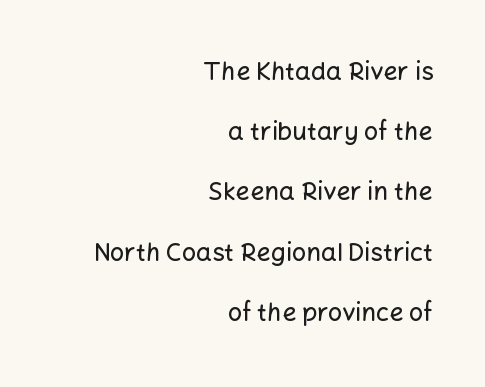
{"italic": "no", "underline": "no", "align": "right", "line_spacing": "loose", "line_spacing_ratio": 2.41, "letter_spacing": "normal", "letter_spacing_em": 0.0, "glyph_px": 25}
